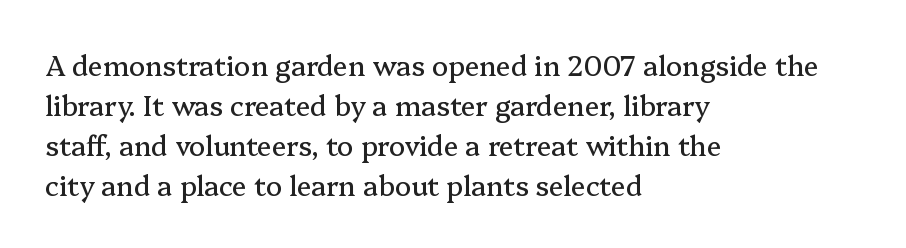
{"italic": "no", "underline": "no", "align": "left", "line_spacing": "normal", "line_spacing_ratio": 1.48, "letter_spacing": "normal", "letter_spacing_em": 0.0, "glyph_px": 27}
